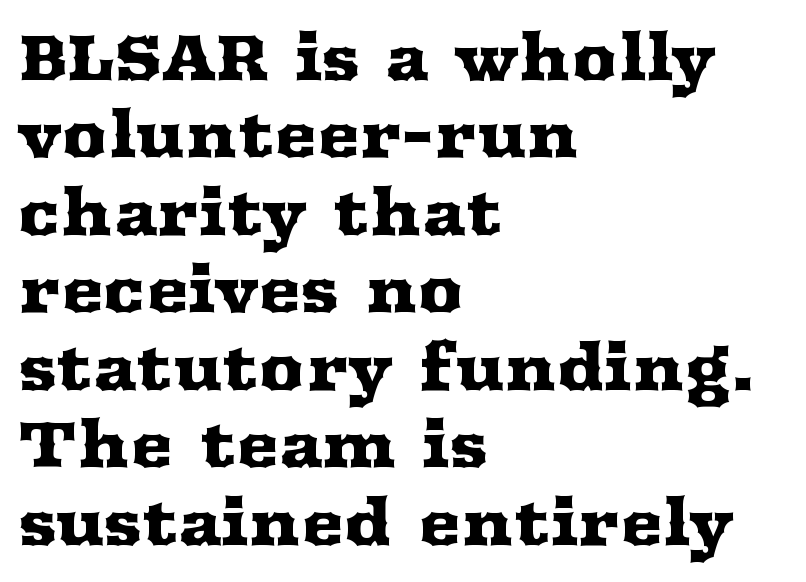
Q: Is the text italic (slanted)? A: No, it is upright.
Q: Is the typeface a serif or a sans-serif typeface? A: Serif.
Q: Is the text underlined? A: No.
Q: How is the paragraph aligned? A: Left-aligned.
Q: Is the spacing between letters normal or unusually wide? A: Normal.
Q: Width (condensed, normal, or wide)? A: Wide.
Q: Stroke contrast? A: Medium.
Q: x-height? A: Medium.
Q: Monospaced? A: No.
